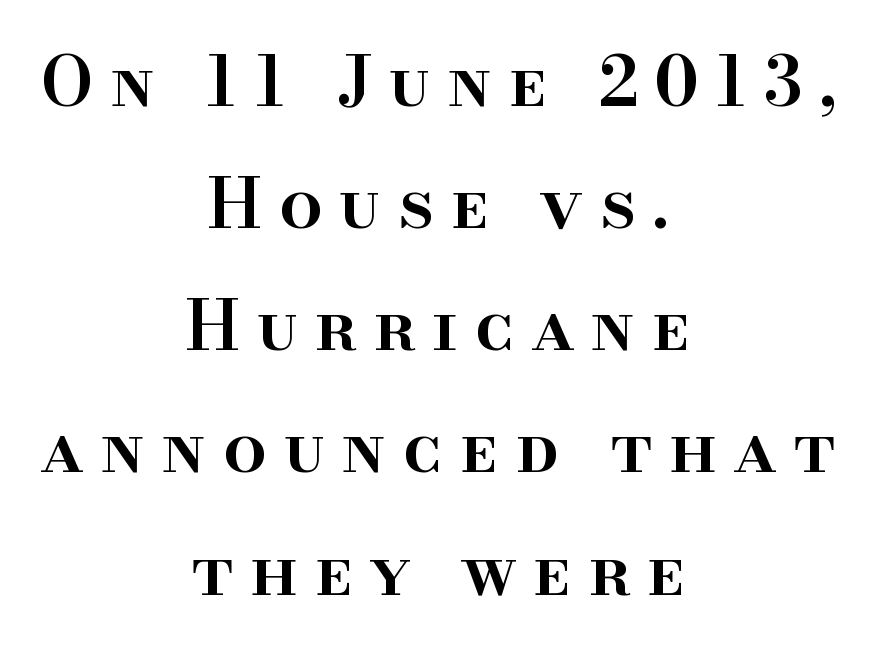
Q: Is the text bold? A: Semi-bold.
Q: Is the text italic (slanted)? A: No, it is upright.
Q: Is the typeface a serif or a sans-serif typeface? A: Serif.
Q: Is the text underlined? A: No.
Q: How is the paragraph aligned? A: Centered.
Q: Is the spacing between letters normal or unusually wide? A: Unusually wide.
Q: Width (condensed, normal, or wide)? A: Normal.
Q: Stroke contrast? A: High.
Q: x-height? A: Small.
Q: Monospaced? A: No.
